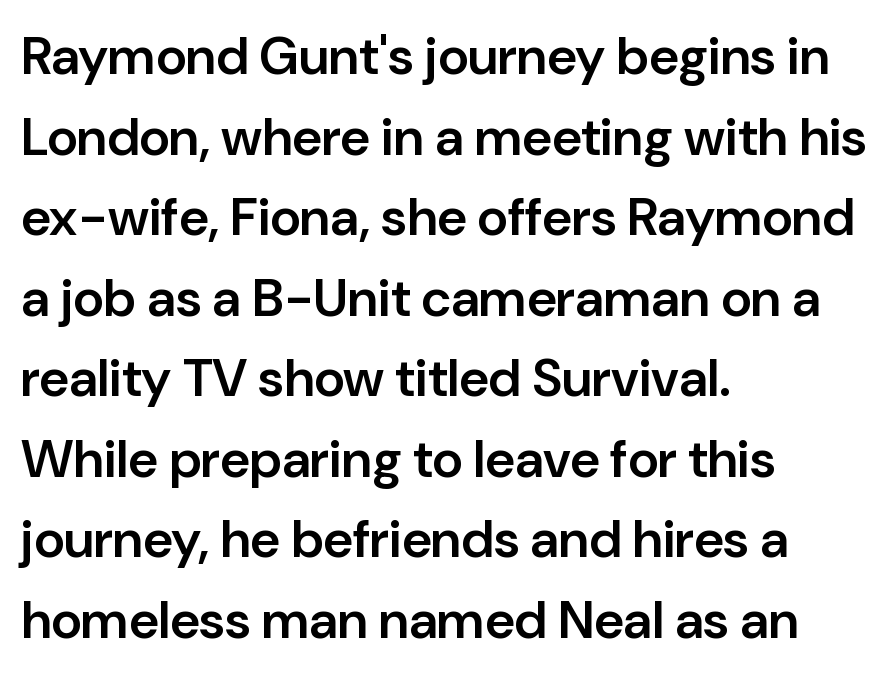
Q: Is the text bold? A: Semi-bold.
Q: Is the text italic (slanted)? A: No, it is upright.
Q: Is the typeface a serif or a sans-serif typeface? A: Sans-serif.
Q: Is the text underlined? A: No.
Q: How is the paragraph aligned? A: Left-aligned.
Q: Is the spacing between letters normal or unusually wide? A: Normal.
Q: Is the spacing between lines tight, normal or loose? A: Normal.
Q: Width (condensed, normal, or wide)? A: Normal.
Q: Stroke contrast? A: Low.
Q: x-height? A: Medium.
Q: Monospaced? A: No.
